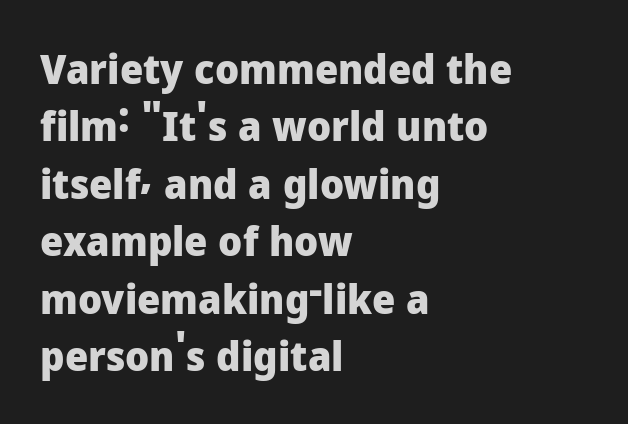
The image shows 41 px heavy sans-serif type, upright; set left-aligned, normal line spacing (1.4x), normal letter spacing, not underlined; low stroke contrast and a medium x-height.
